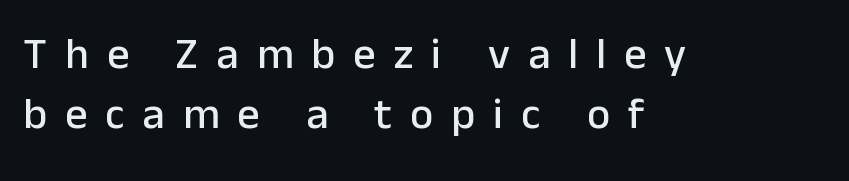
{"serif": "no", "italic": "no", "width": "normal", "stroke_contrast": "low", "x_height": "medium", "monospaced": "no", "underline": "no", "align": "left", "line_spacing": "normal", "line_spacing_ratio": 1.37, "letter_spacing": "wide", "letter_spacing_em": 0.41, "glyph_px": 44}
